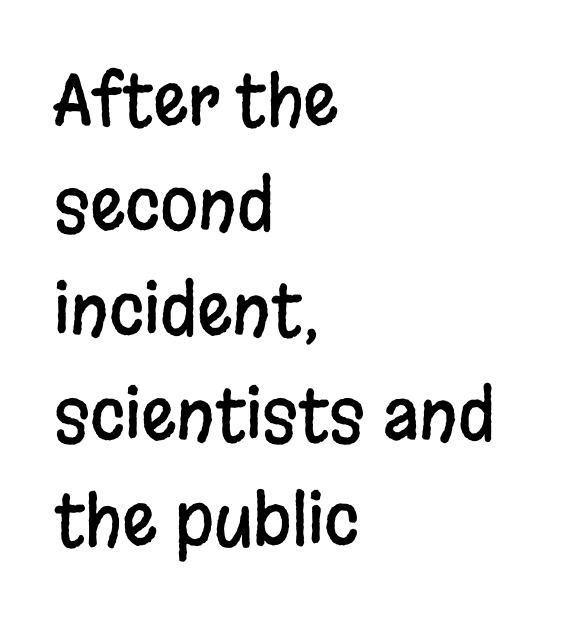
Each word holds together tightly as a unit, with standard inter-letter gaps. What's the leading like? Ordinary, nothing unusual. Compared with a centered layout, this one pins lines to the left instead. The passage shown is not underscored anywhere. You could not count columns in this text — the font is proportionally spaced.
